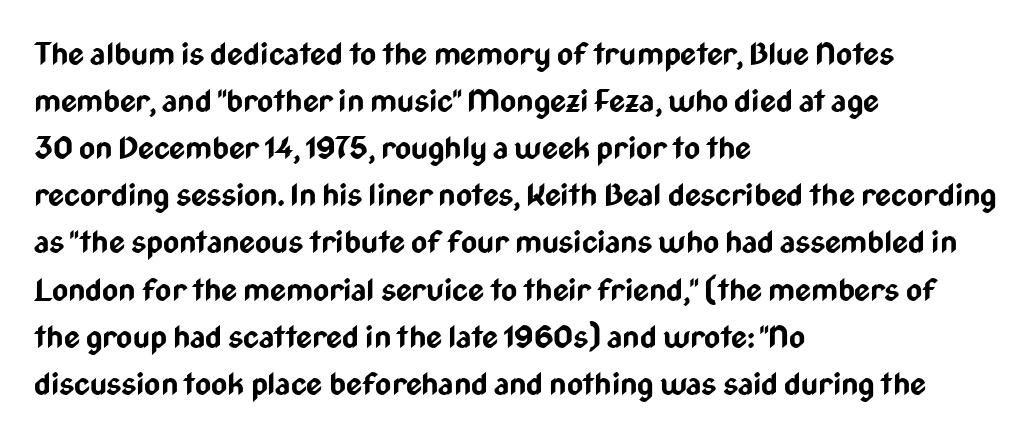
{"serif": "no", "italic": "no", "bold": "yes", "weight": "bold", "width": "condensed", "stroke_contrast": "low", "x_height": "medium", "monospaced": "no", "underline": "no", "align": "left", "line_spacing": "normal", "line_spacing_ratio": 1.52, "letter_spacing": "normal", "letter_spacing_em": 0.0, "glyph_px": 31}
